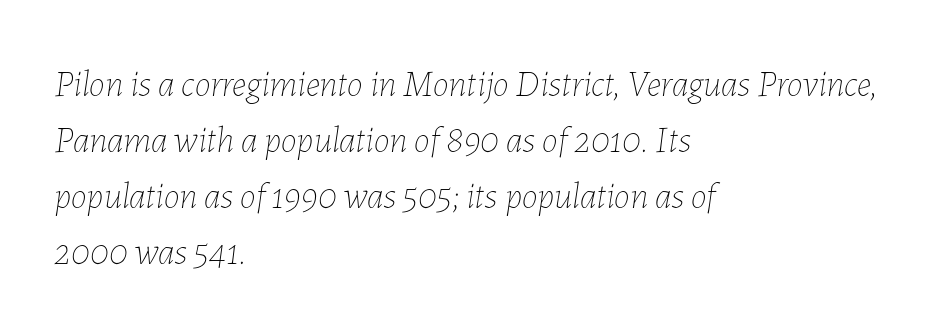
Underline: absent. Weight: not bold — regular or lighter. Leftover space on each line is placed entirely after the last word. The passage shown is typed in a proportional face where columns would drift. Nobody touched the tracking dial on this one. Rows of type keep a routine distance in the vertical direction.
